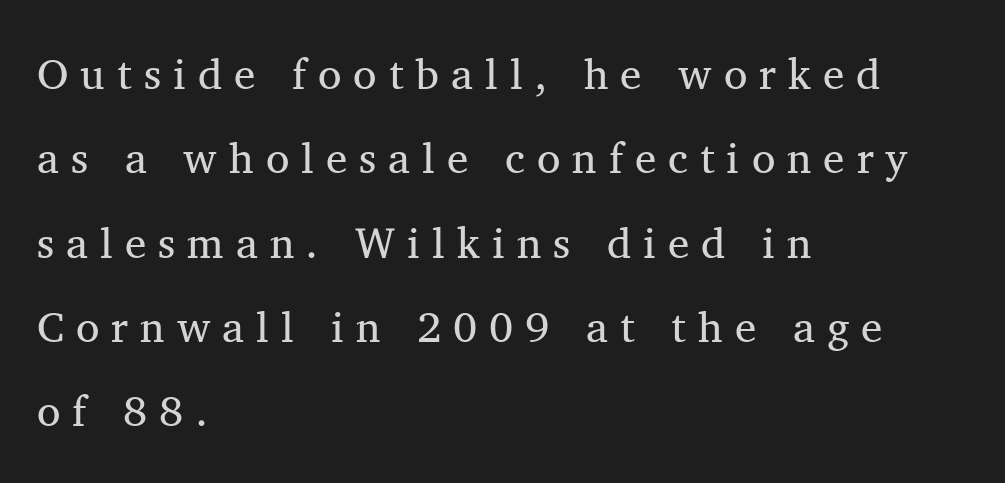
The image shows 43 px regular-weight serif type, upright; set left-aligned, loose line spacing (1.96x), unusually wide letter spacing (+0.28 em), not underlined; medium stroke contrast and a medium x-height.
